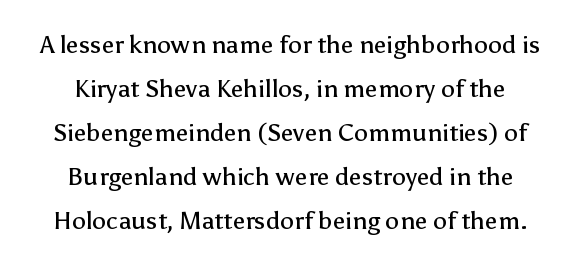
{"italic": "no", "bold": "no", "underline": "no", "line_spacing_ratio": 1.76, "letter_spacing": "normal", "letter_spacing_em": 0.0, "glyph_px": 25}
